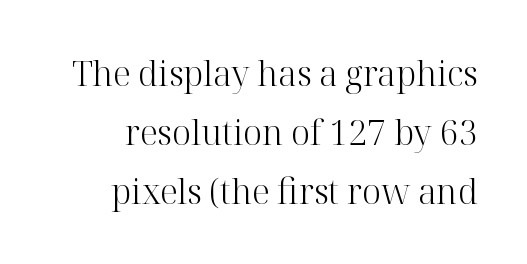
The image shows 34 px light serif type, upright; set line spacing 1.74x, normal letter spacing, not underlined; high stroke contrast and a medium x-height.
